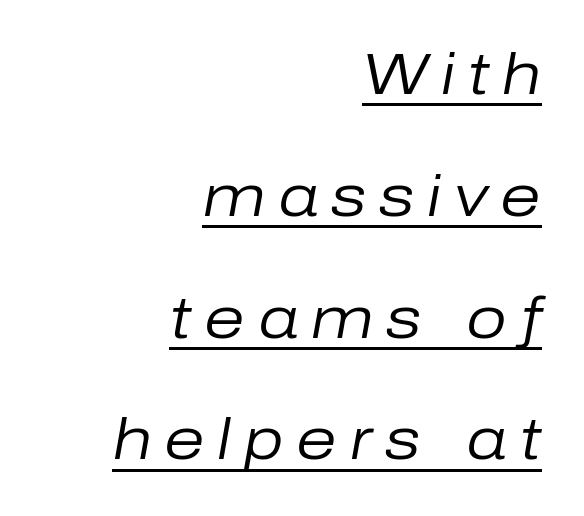
Each letter keeps its own natural width here, so spacing adapts to shape. No chunkiness to these letters — they're not bold. Honestly, the letter spacing is so wide it's the main thing you notice. This sample is right-justified, so line beginnings fall wherever the words allow.
